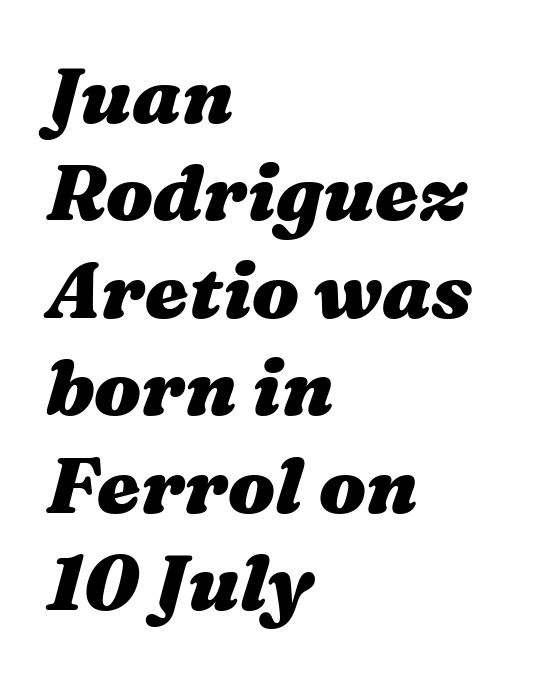
The image shows 78 px heavy, wide type, italic (leaning right); set left-aligned, normal line spacing (1.25x), normal letter spacing, not underlined; medium stroke contrast and a medium x-height.
